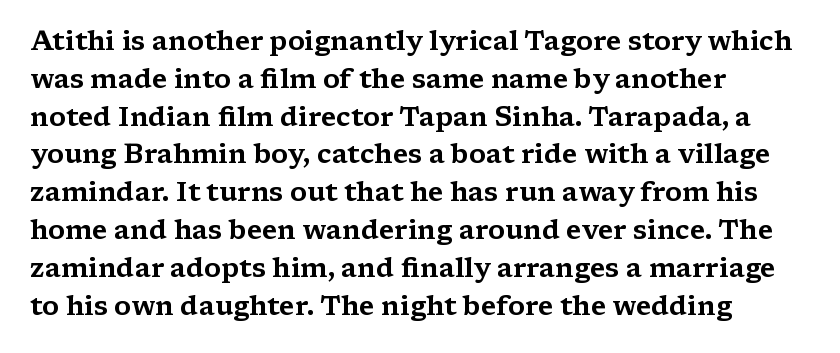
The image shows 27 px text type, upright; set left-aligned, normal line spacing (1.4x), normal letter spacing, not underlined.
